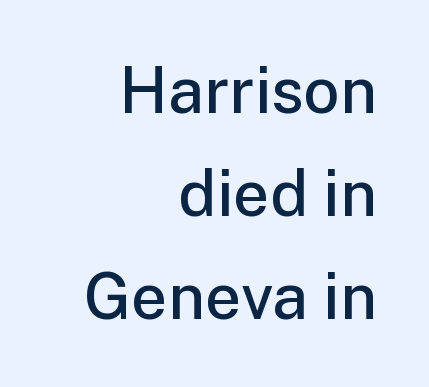
Q: Is the text bold? A: Semi-bold.
Q: Is the text italic (slanted)? A: No, it is upright.
Q: Is the typeface a serif or a sans-serif typeface? A: Sans-serif.
Q: Is the text underlined? A: No.
Q: How is the paragraph aligned? A: Right-aligned.
Q: Is the spacing between letters normal or unusually wide? A: Normal.
Q: Is the spacing between lines tight, normal or loose? A: Normal.
Q: Width (condensed, normal, or wide)? A: Normal.
Q: Stroke contrast? A: Low.
Q: x-height? A: Medium.
Q: Monospaced? A: No.
